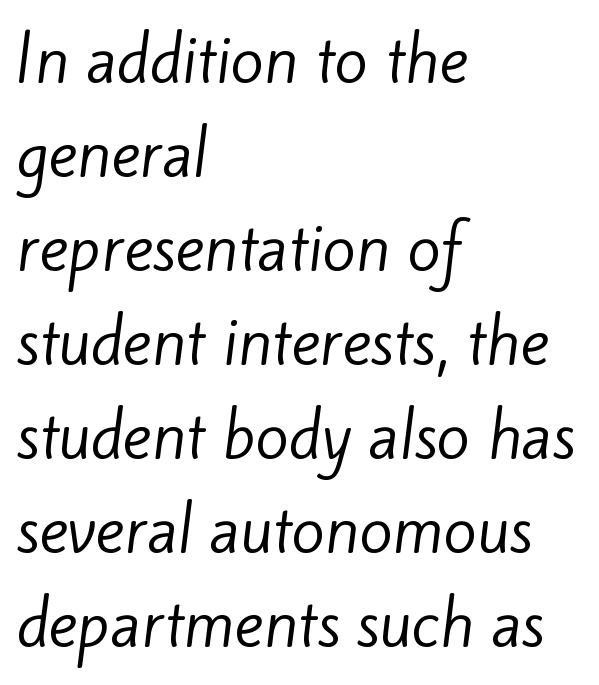
Q: Is the text bold? A: No.
Q: Is the typeface a serif or a sans-serif typeface? A: Sans-serif.
Q: Is the text underlined? A: No.
Q: How is the paragraph aligned? A: Left-aligned.
Q: Is the spacing between letters normal or unusually wide? A: Normal.
Q: Is the spacing between lines tight, normal or loose? A: Normal.
Q: Width (condensed, normal, or wide)? A: Normal.
Q: Stroke contrast? A: Low.
Q: x-height? A: Small.
Q: Monospaced? A: No.
